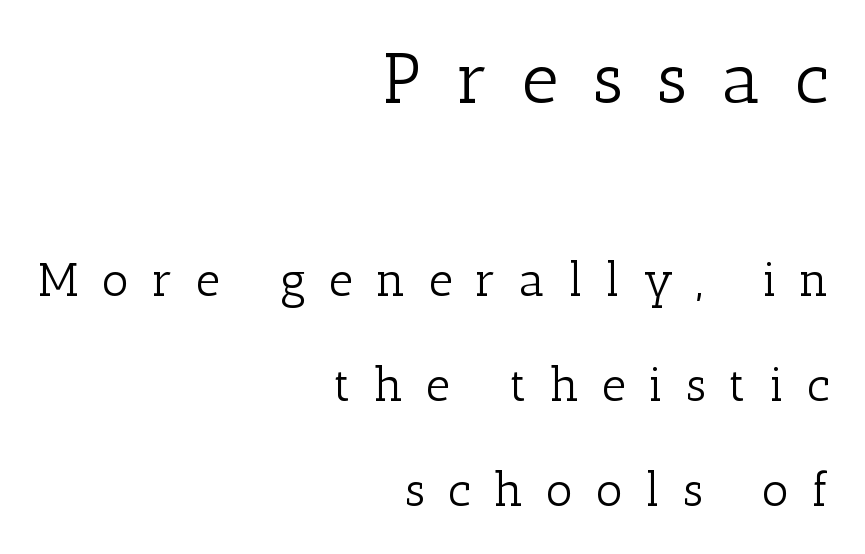
The image shows 71 px light serif type, upright; set right-aligned, loose line spacing (2.23x), unusually wide letter spacing (+0.49 em), not underlined; the first (top) block is 1.51x larger; low stroke contrast and a medium x-height.
